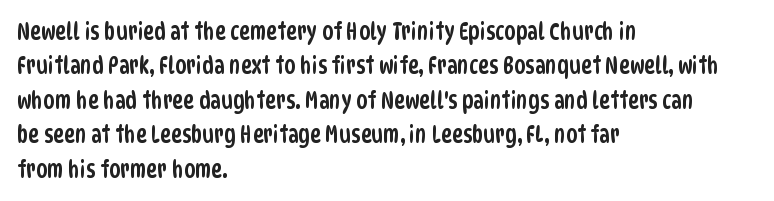
{"underline": "no", "align": "left", "line_spacing": "normal", "line_spacing_ratio": 1.5, "letter_spacing": "normal", "letter_spacing_em": 0.0, "glyph_px": 23}
